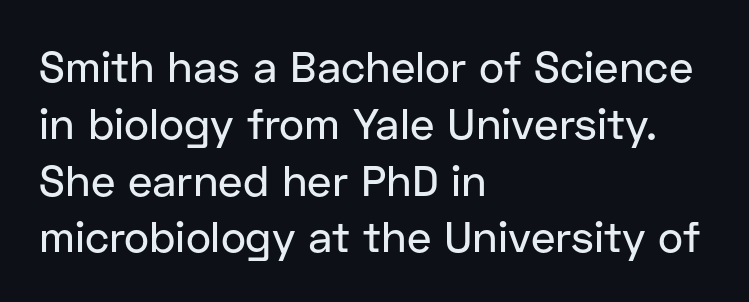
Q: Is the text italic (slanted)? A: No, it is upright.
Q: Is the typeface a serif or a sans-serif typeface? A: Sans-serif.
Q: Is the text underlined? A: No.
Q: How is the paragraph aligned? A: Left-aligned.
Q: Is the spacing between letters normal or unusually wide? A: Normal.
Q: Is the spacing between lines tight, normal or loose? A: Normal.
Q: Width (condensed, normal, or wide)? A: Normal.
Q: Stroke contrast? A: Low.
Q: x-height? A: Medium.
Q: Monospaced? A: No.
